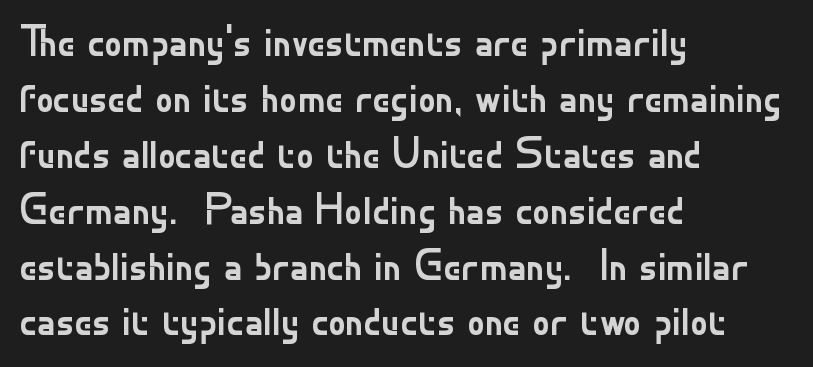
Q: Is the text bold? A: No.
Q: Is the text italic (slanted)? A: No, it is upright.
Q: Is the typeface a serif or a sans-serif typeface? A: Sans-serif.
Q: Is the text underlined? A: No.
Q: How is the paragraph aligned? A: Left-aligned.
Q: Is the spacing between letters normal or unusually wide? A: Normal.
Q: Is the spacing between lines tight, normal or loose? A: Normal.
Q: Width (condensed, normal, or wide)? A: Normal.
Q: Stroke contrast? A: Low.
Q: x-height? A: Small.
Q: Monospaced? A: No.
